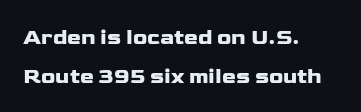
{"italic": "no", "underline": "no", "align": "left", "line_spacing_ratio": 1.85, "letter_spacing": "normal", "letter_spacing_em": 0.0, "glyph_px": 21}
